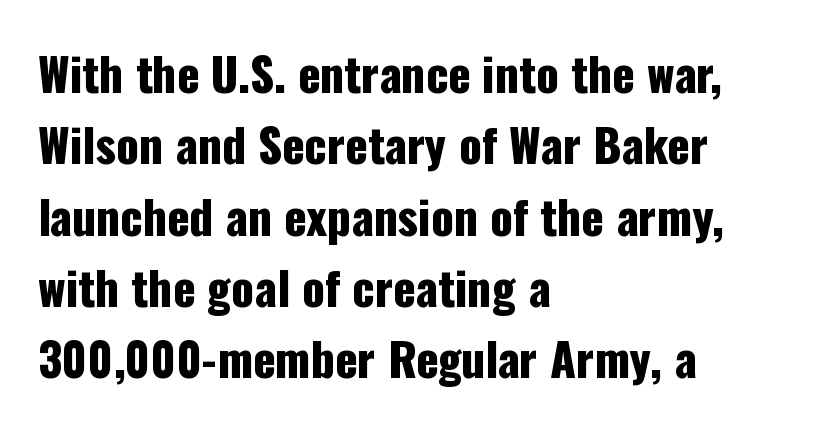
The image shows 46 px condensed sans-serif type, upright; set left-aligned, normal line spacing (1.55x), normal letter spacing, not underlined; low stroke contrast and a medium x-height.
